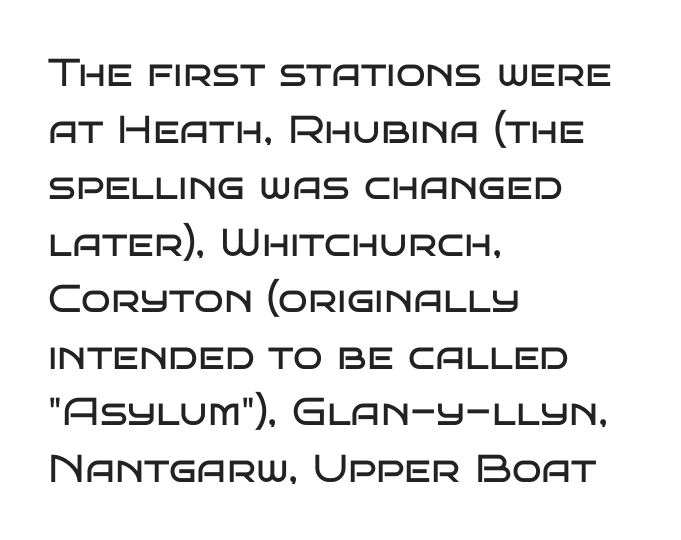
The image shows 39 px regular-weight, wide sans-serif type, upright; set left-aligned, normal line spacing (1.45x), normal letter spacing, not underlined; low stroke contrast and a large x-height.
